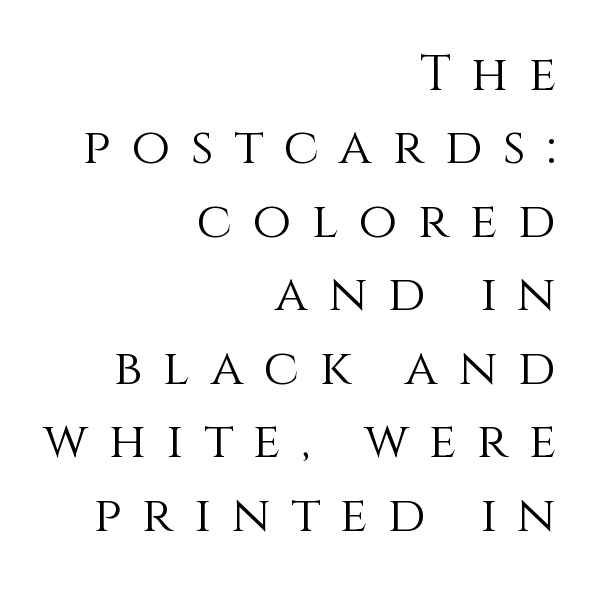
{"italic": "no", "bold": "no", "weight": "light", "width": "normal", "stroke_contrast": "medium", "x_height": "large", "monospaced": "no", "underline": "no", "align": "right", "line_spacing": "normal", "line_spacing_ratio": 1.47, "letter_spacing": "wide", "letter_spacing_em": 0.41, "glyph_px": 50}
